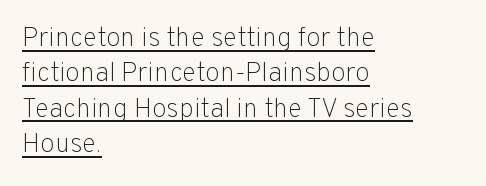
{"italic": "no", "bold": "no", "underline": "yes", "align": "left", "line_spacing": "normal", "line_spacing_ratio": 1.31, "letter_spacing": "normal", "letter_spacing_em": 0.0, "glyph_px": 27}
